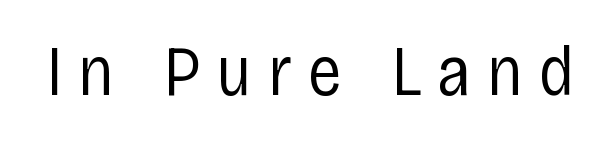
Q: Is the text bold? A: No.
Q: Is the text italic (slanted)? A: No, it is upright.
Q: Is the typeface a serif or a sans-serif typeface? A: Sans-serif.
Q: Is the text underlined? A: No.
Q: Is the spacing between letters normal or unusually wide? A: Unusually wide.
Q: Width (condensed, normal, or wide)? A: Condensed.
Q: Stroke contrast? A: Low.
Q: x-height? A: Large.
Q: Monospaced? A: No.
